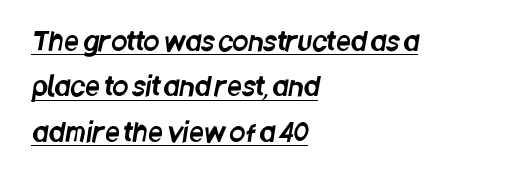
{"underline": "yes", "align": "left", "line_spacing_ratio": 1.75, "letter_spacing": "normal", "letter_spacing_em": 0.0, "glyph_px": 26}
